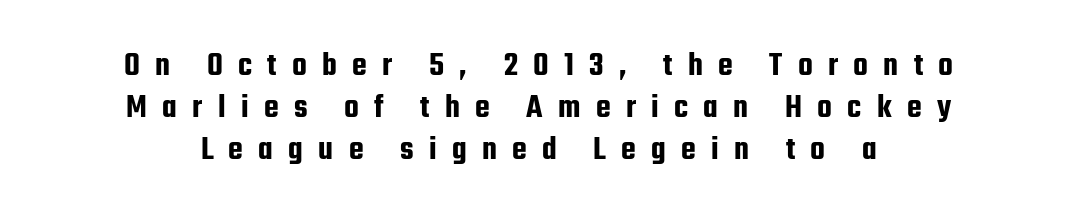
The image shows 34 px condensed sans-serif type, upright; set centered, line spacing 1.24x, unusually wide letter spacing (+0.45 em), not underlined; low stroke contrast and a medium x-height.
